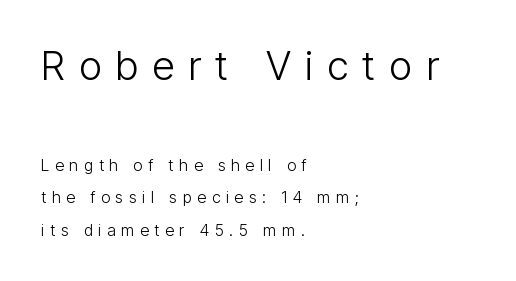
Each row of text sits above clean, open space. In terms of letterform style, serifs are entirely absent. The rendering shrinks the type as you move from the upper chunk to the lower. Is the stroke heavy? The answer is a plain regular-or-lighter. You can tell it's not italic because the verticals are truly vertical. Whoever set this chose breathing room over compactness in the vertical rhythm.
